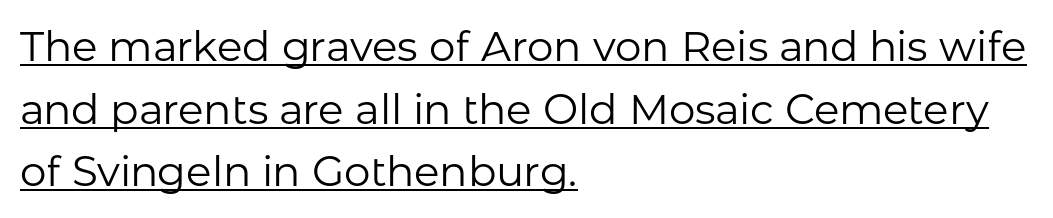
Q: Is the text bold? A: No.
Q: Is the text italic (slanted)? A: No, it is upright.
Q: Is the typeface a serif or a sans-serif typeface? A: Sans-serif.
Q: Is the text underlined? A: Yes.
Q: How is the paragraph aligned? A: Left-aligned.
Q: Is the spacing between letters normal or unusually wide? A: Normal.
Q: Is the spacing between lines tight, normal or loose? A: Normal.
Q: Width (condensed, normal, or wide)? A: Normal.
Q: Stroke contrast? A: Low.
Q: x-height? A: Medium.
Q: Monospaced? A: No.
